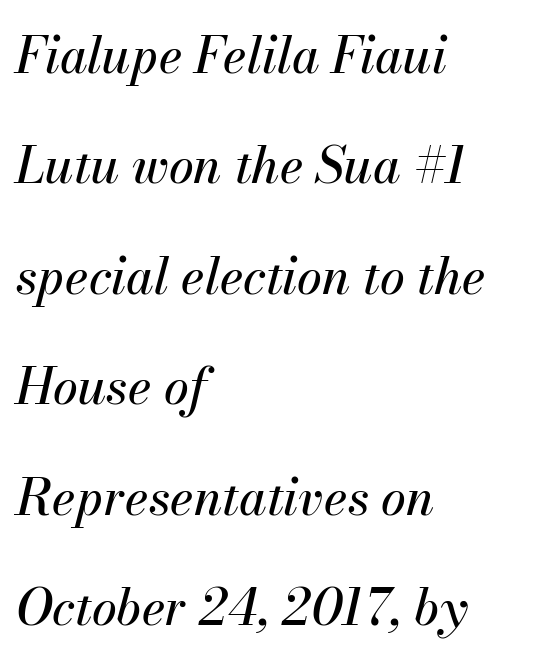
Q: Is the text italic (slanted)? A: Yes, it leans right by about 13 degrees.
Q: Is the text underlined? A: No.
Q: How is the paragraph aligned? A: Left-aligned.
Q: Is the spacing between letters normal or unusually wide? A: Normal.
Q: Is the spacing between lines tight, normal or loose? A: Loose.
Q: Width (condensed, normal, or wide)? A: Normal.
Q: Stroke contrast? A: Medium.
Q: x-height? A: Small.
Q: Monospaced? A: No.
